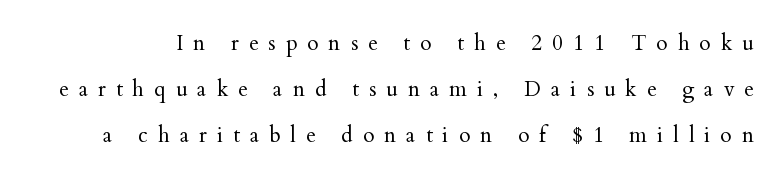
Widely set lines give the paragraph a tall, airy silhouette. The area under the type is left untouched. In terms of letterspacing, this is a distinctly airy, spread setting. This is the regular roman posture of the typeface.
